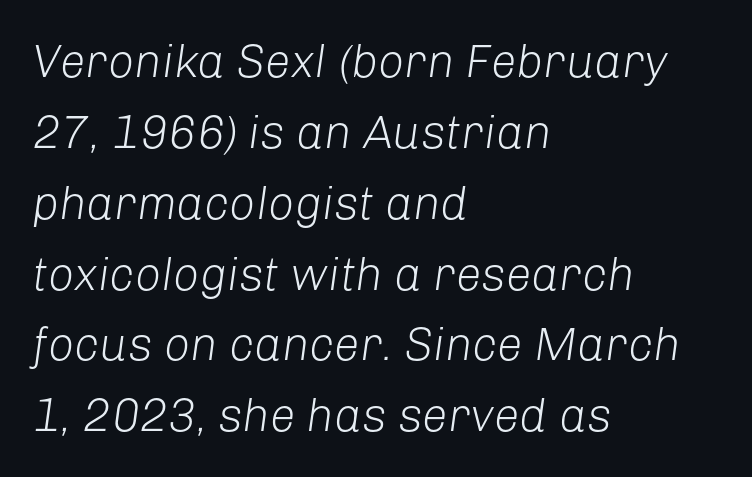
Q: Is the text bold? A: No.
Q: Is the text italic (slanted)? A: Yes, it leans right by about 8 degrees.
Q: Is the text underlined? A: No.
Q: How is the paragraph aligned? A: Left-aligned.
Q: Is the spacing between letters normal or unusually wide? A: Normal.
Q: Is the spacing between lines tight, normal or loose? A: Normal.
Q: Width (condensed, normal, or wide)? A: Normal.
Q: Stroke contrast? A: Low.
Q: x-height? A: Medium.
Q: Monospaced? A: No.
